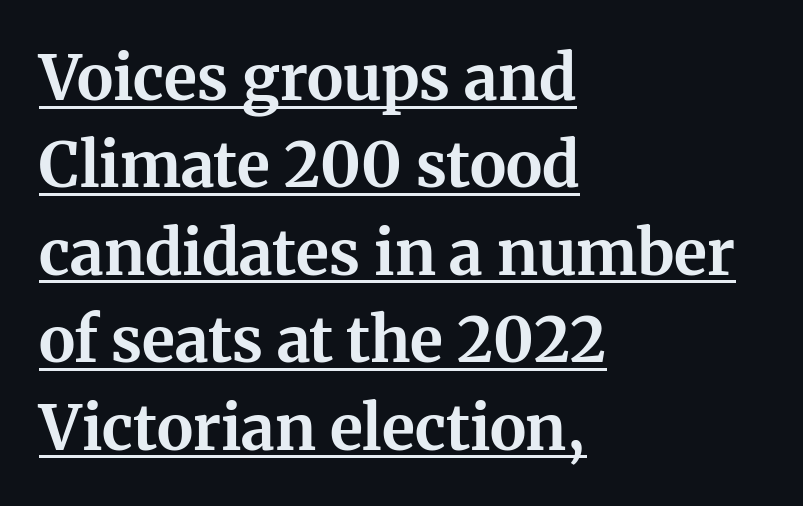
The image shows 62 px bold serif type, upright; set left-aligned, normal line spacing (1.41x), normal letter spacing, underlined; medium stroke contrast and a medium x-height.
